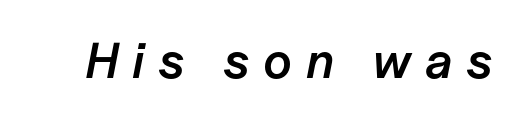
{"italic": "yes", "lean": "right", "slant_degrees": 11, "bold": "semi", "weight": "semibold", "width": "normal", "stroke_contrast": "low", "x_height": "medium", "monospaced": "no", "underline": "no", "letter_spacing": "wide", "letter_spacing_em": 0.27, "glyph_px": 50}
